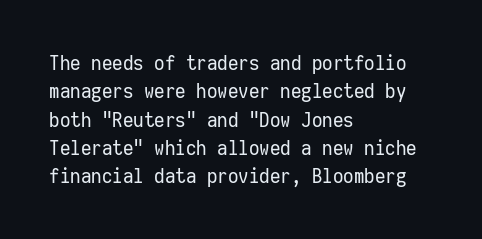
The image shows 21 px text type, upright; set left-aligned, normal line spacing (1.35x), normal letter spacing, not underlined.
